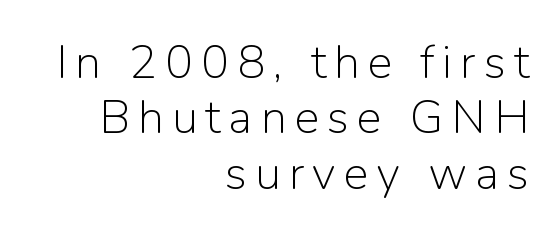
{"serif": "no", "italic": "no", "bold": "no", "weight": "light", "width": "normal", "stroke_contrast": "low", "x_height": "medium", "monospaced": "no", "underline": "no", "align": "right", "line_spacing_ratio": 1.18, "glyph_px": 47}
